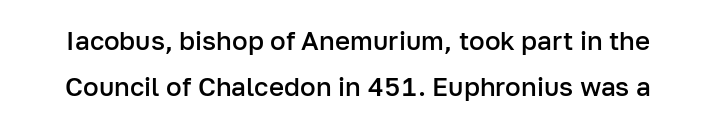
{"italic": "no", "bold": "semi", "underline": "no", "line_spacing_ratio": 1.76, "letter_spacing": "normal", "letter_spacing_em": 0.0, "glyph_px": 26}
